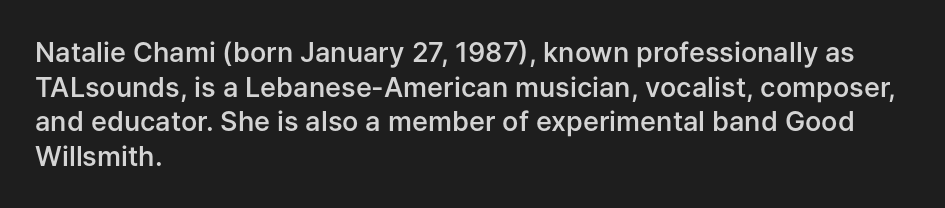
Set as a demibold, roughly 600 on the weight scale. The rendering anchors every line to the left-hand side. Tracking here is standard; glyphs follow each other at the usual distance. In terms of posture, this sample is upright. Each row of text sits above clean, open space.
